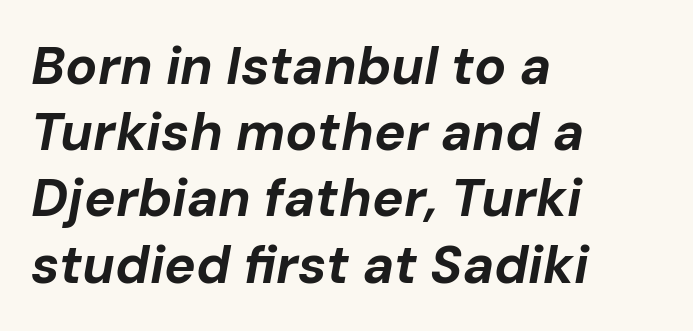
{"italic": "yes", "lean": "right", "slant_degrees": 10, "bold": "yes", "weight": "bold", "width": "normal", "stroke_contrast": "low", "x_height": "medium", "monospaced": "no", "underline": "no", "align": "left", "line_spacing": "normal", "line_spacing_ratio": 1.25, "letter_spacing": "normal", "letter_spacing_em": 0.0, "glyph_px": 53}
